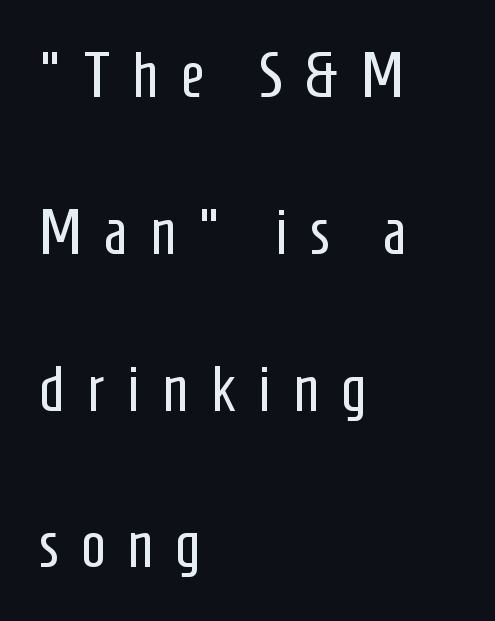
Q: Is the text bold? A: No.
Q: Is the text italic (slanted)? A: No, it is upright.
Q: Is the typeface a serif or a sans-serif typeface? A: Sans-serif.
Q: Is the text underlined? A: No.
Q: How is the paragraph aligned? A: Left-aligned.
Q: Is the spacing between letters normal or unusually wide? A: Unusually wide.
Q: Is the spacing between lines tight, normal or loose? A: Loose.
Q: Width (condensed, normal, or wide)? A: Condensed.
Q: Stroke contrast? A: Low.
Q: x-height? A: Medium.
Q: Monospaced? A: No.
